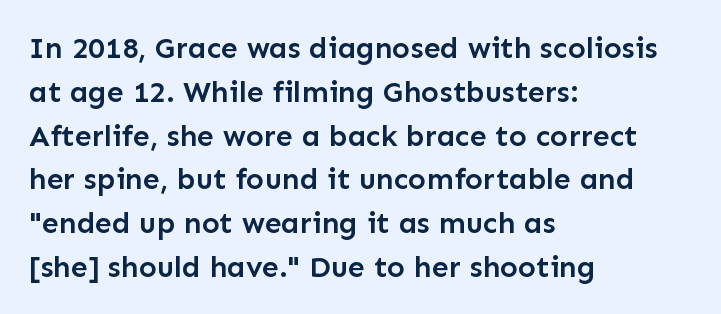
These words are printed semibold, heavier than regular yet not bold. Font category for this specimen: sans-serif. You could call the tracking neutral — neither tight nor loose. Rendered with straight, roman letterforms. Layout note: lines flush left.
